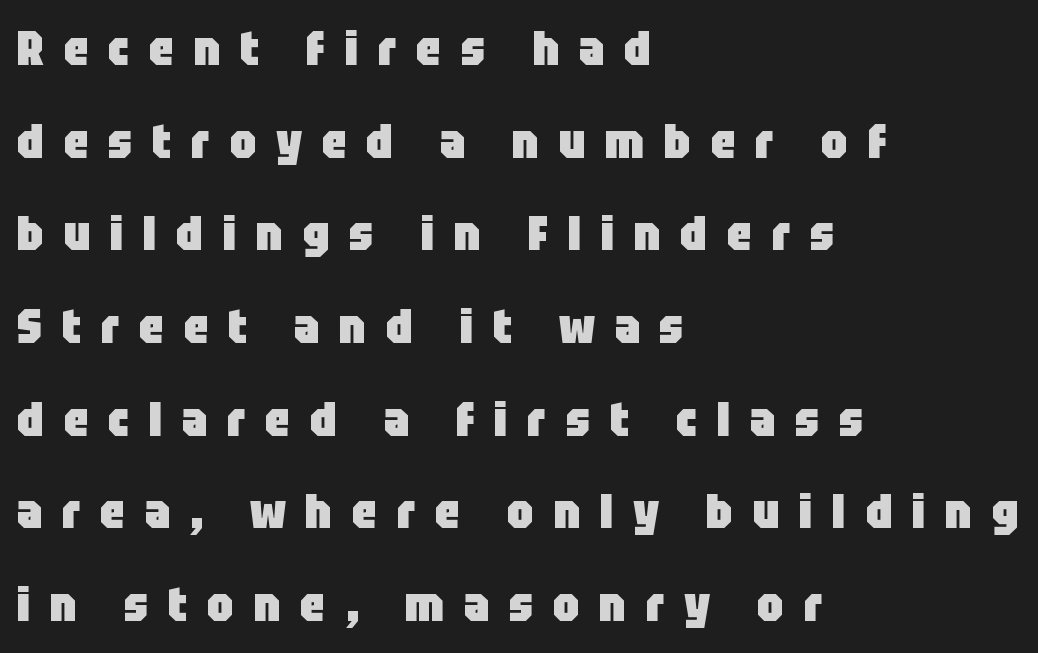
Rows of type keep a wide berth in the vertical direction. Look at the stroke-to-counter ratio: heavy, a bold. The designer went with a sans here, leaving each stem footless. Proportional: the letters do not fall into vertical columns.
